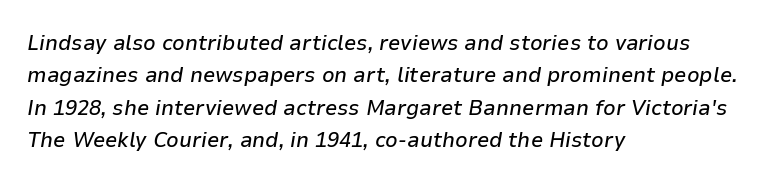
Q: Is the text italic (slanted)? A: Yes, it leans right by about 9 degrees.
Q: Is the text underlined? A: No.
Q: How is the paragraph aligned? A: Left-aligned.
Q: Is the spacing between letters normal or unusually wide? A: Normal.
Q: Is the spacing between lines tight, normal or loose? A: Normal.
